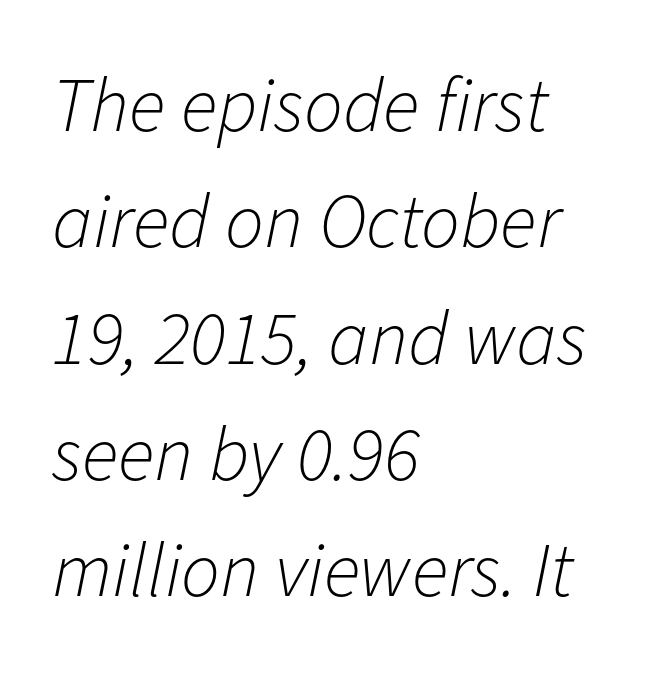
{"italic": "yes", "lean": "right", "slant_degrees": 11, "bold": "no", "weight": "light", "width": "normal", "stroke_contrast": "low", "x_height": "medium", "monospaced": "no", "underline": "no", "align": "left", "line_spacing": "normal", "line_spacing_ratio": 1.51, "letter_spacing": "normal", "letter_spacing_em": 0.0, "glyph_px": 77}
